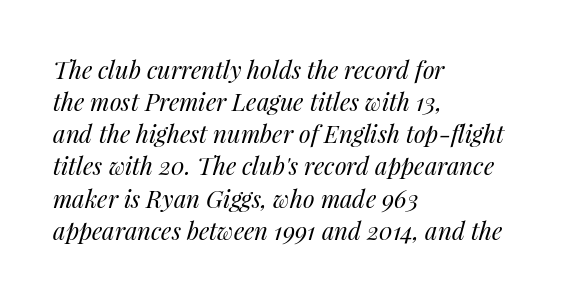
Q: Is the text bold? A: No.
Q: Is the text italic (slanted)? A: Yes, it leans right by about 14 degrees.
Q: Is the text underlined? A: No.
Q: How is the paragraph aligned? A: Left-aligned.
Q: Is the spacing between letters normal or unusually wide? A: Normal.
Q: Is the spacing between lines tight, normal or loose? A: Normal.
